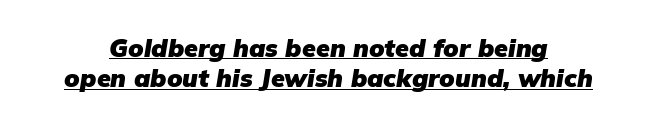
{"italic": "yes", "lean": "right", "slant_degrees": 9, "bold": "yes", "underline": "yes", "line_spacing_ratio": 1.21, "letter_spacing": "normal", "letter_spacing_em": 0.0, "glyph_px": 25}
